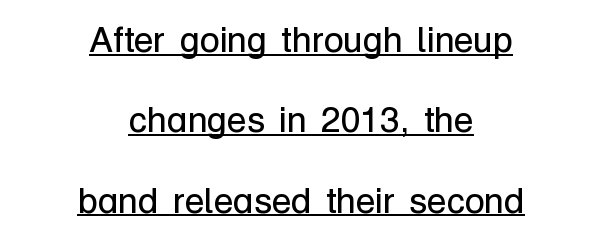
The image shows 36 px regular-weight sans-serif type, upright; set centered, loose line spacing (2.23x), normal letter spacing, underlined; low stroke contrast and a medium x-height.
